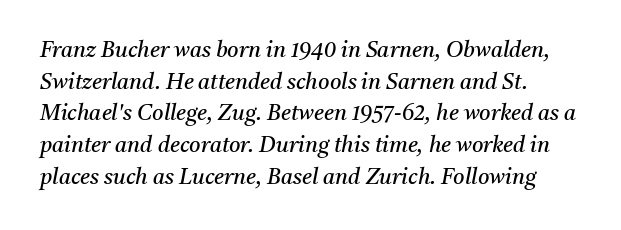
The strokes carry an ordinary text weight at most. What's the leading like? Ordinary, nothing unusual. Spacing between characters is what you'd get straight out of the box. The baseline area is clear.
